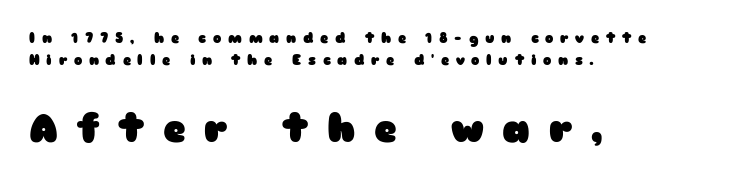
Q: Is the text bold? A: Yes.
Q: Is the text italic (slanted)? A: No, it is upright.
Q: Is the typeface a serif or a sans-serif typeface? A: Sans-serif.
Q: Is the text underlined? A: No.
Q: How is the paragraph aligned? A: Left-aligned.
Q: Is the spacing between letters normal or unusually wide? A: Unusually wide.
Q: Is the spacing between lines tight, normal or loose? A: Normal.
Q: Which block of text is set in a larger size, the first (top) or the second (bottom)? A: The second (bottom) one.
Q: Width (condensed, normal, or wide)? A: Wide.
Q: Stroke contrast? A: Low.
Q: x-height? A: Medium.
Q: Monospaced? A: No.
